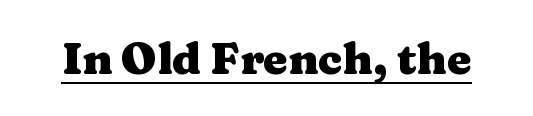
Plenty of ink on the page — the face is bold. The letterforms sit shoulder to shoulder at normal distance. Emphasis is given by a line drawn under the lettering. Is this a fixed-width face? No — the glyphs have proportional, varying widths. A typesetter would mark this as roman, not italic. Old-style or modern, the face here clearly has serifs.
